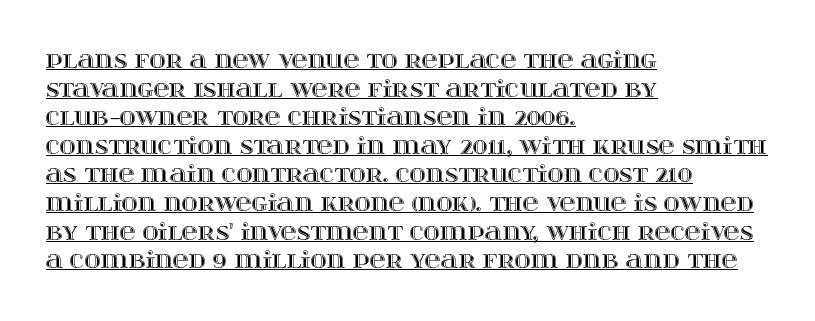
The image shows 22 px text type, upright; set left-aligned, normal line spacing (1.3x), normal letter spacing, underlined.
